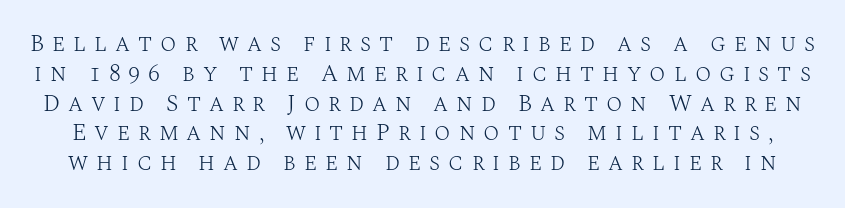
Q: Is the text bold? A: No.
Q: Is the text italic (slanted)? A: No, it is upright.
Q: Is the text underlined? A: No.
Q: Is the spacing between letters normal or unusually wide? A: Unusually wide.
